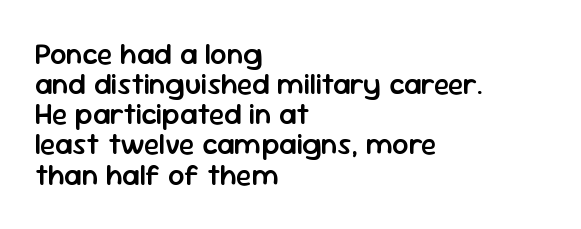
The space directly below the letters is spotless. Spacing verdict: proportional, widths tailored to each character. Closely set lines give the paragraph a compact silhouette. This is the regular roman posture of the typeface. I'd call this a sans setting — the letters go barefoot.
